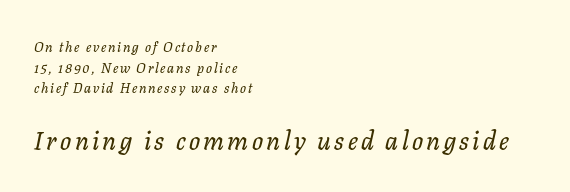
The image shows 26 px text type, italic (leaning right); set left-aligned, normal line spacing (1.48x), not underlined; the second (bottom) block is 1.86x larger.
